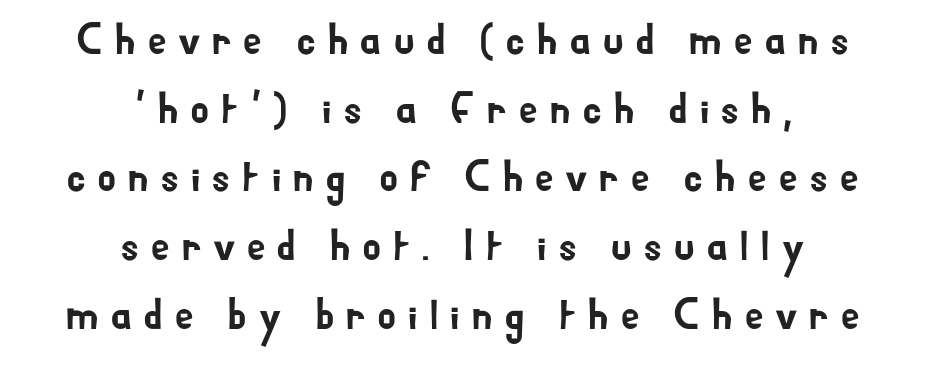
Honestly, the letter spacing is so wide it's the main thing you notice. No word sits above an underline. Note the varied advance widths — an 'i' is clearly narrower than an 'm'. Every character sits straight up, as roman type does. Interline gaps are of average width in this sample. The glyphs in this specimen are sans serif.
